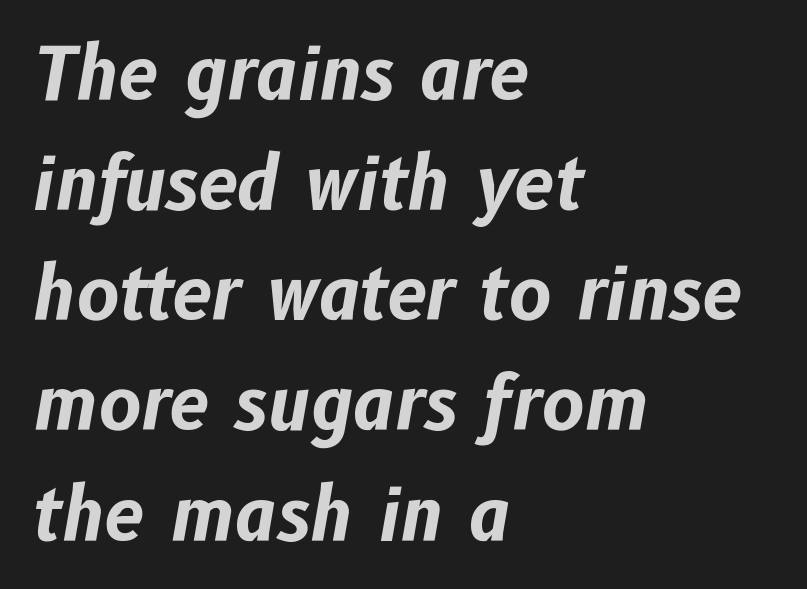
The whole block is typeset with a tilt. The strip under each line holds only bare page. Heft: maximum for text — a bold. The rows are spaced the way most documents space them.
